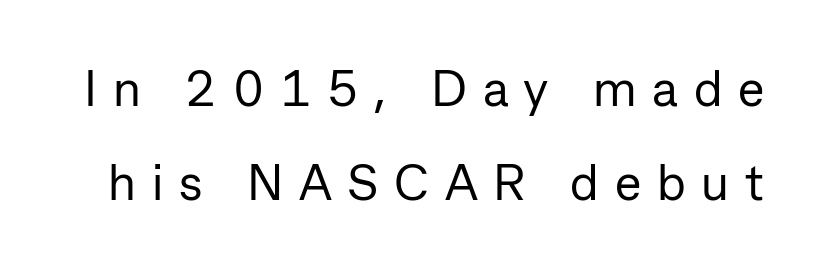
{"serif": "no", "italic": "no", "bold": "no", "weight": "regular", "width": "normal", "stroke_contrast": "low", "x_height": "medium", "monospaced": "no", "underline": "no", "line_spacing_ratio": 1.88, "letter_spacing": "wide", "letter_spacing_em": 0.32, "glyph_px": 50}
